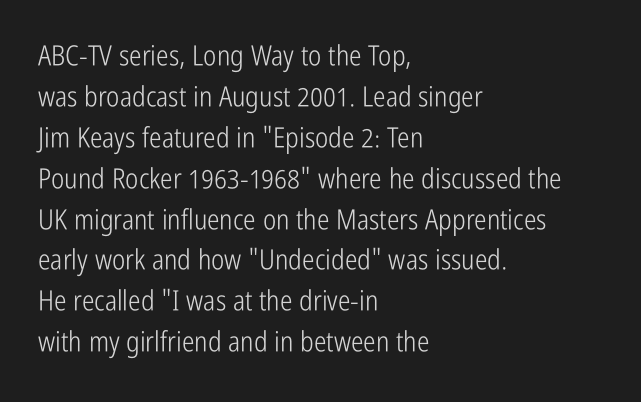
The image shows 28 px light, condensed sans-serif type, upright; set left-aligned, normal line spacing (1.46x), normal letter spacing, not underlined; low stroke contrast and a medium x-height.
